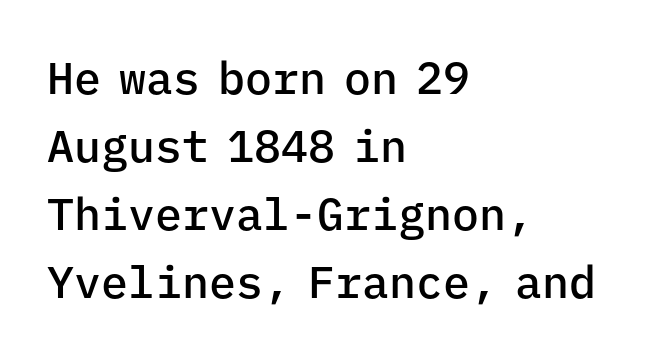
Q: Is the text bold? A: Semi-bold.
Q: Is the text italic (slanted)? A: No, it is upright.
Q: Is the typeface a serif or a sans-serif typeface? A: Sans-serif.
Q: Is the text underlined? A: No.
Q: How is the paragraph aligned? A: Left-aligned.
Q: Is the spacing between letters normal or unusually wide? A: Normal.
Q: Is the spacing between lines tight, normal or loose? A: Normal.
Q: Width (condensed, normal, or wide)? A: Normal.
Q: Stroke contrast? A: Low.
Q: x-height? A: Medium.
Q: Monospaced? A: Yes.
